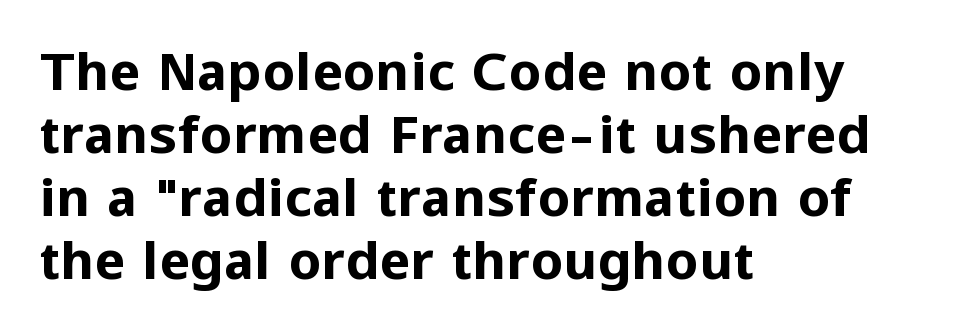
All the whitespace from short lines collects on the right. Heavy-handed strokes throughout: this text is bold. Does the lettering tilt? It doesn't — this is upright. The face used here is a sans, in the tradition of grotesques and geometrics. The face used here is proportionally spaced, like ordinary book or web type. Tracking here is standard; glyphs follow each other at the usual distance.
